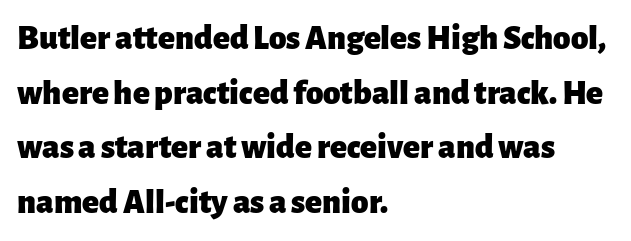
The image shows 35 px heavy sans-serif type, upright; set left-aligned, normal line spacing (1.56x), normal letter spacing, not underlined; low stroke contrast and a medium x-height.
